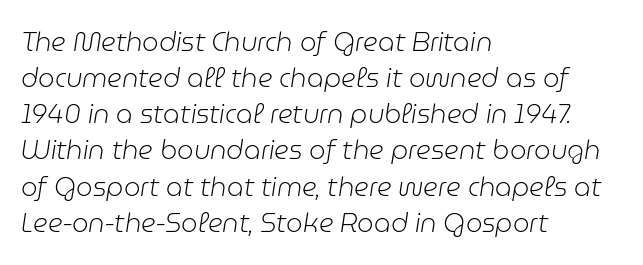
Q: Is the text bold? A: No.
Q: Is the text italic (slanted)? A: Yes, it leans right by about 9 degrees.
Q: Is the text underlined? A: No.
Q: How is the paragraph aligned? A: Left-aligned.
Q: Is the spacing between letters normal or unusually wide? A: Normal.
Q: Is the spacing between lines tight, normal or loose? A: Normal.
